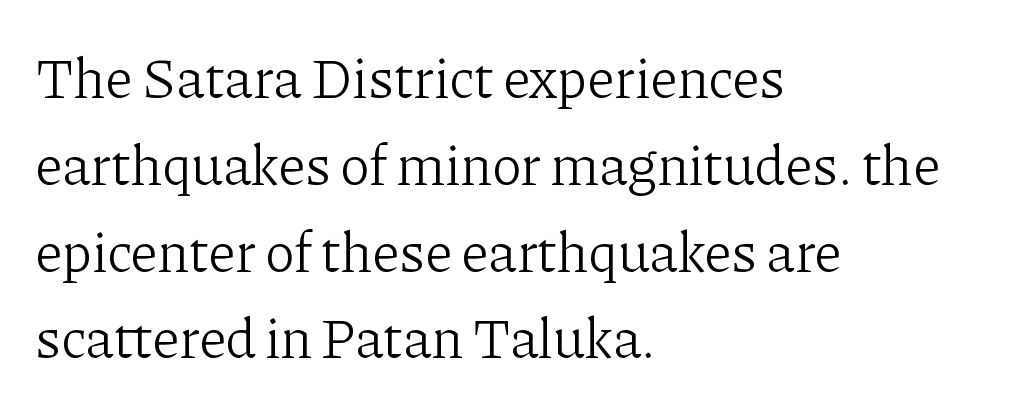
{"serif": "yes", "italic": "no", "bold": "no", "weight": "light", "width": "normal", "stroke_contrast": "low", "x_height": "medium", "monospaced": "no", "underline": "no", "align": "left", "line_spacing": "normal", "line_spacing_ratio": 1.55, "letter_spacing": "normal", "letter_spacing_em": 0.0, "glyph_px": 56}
